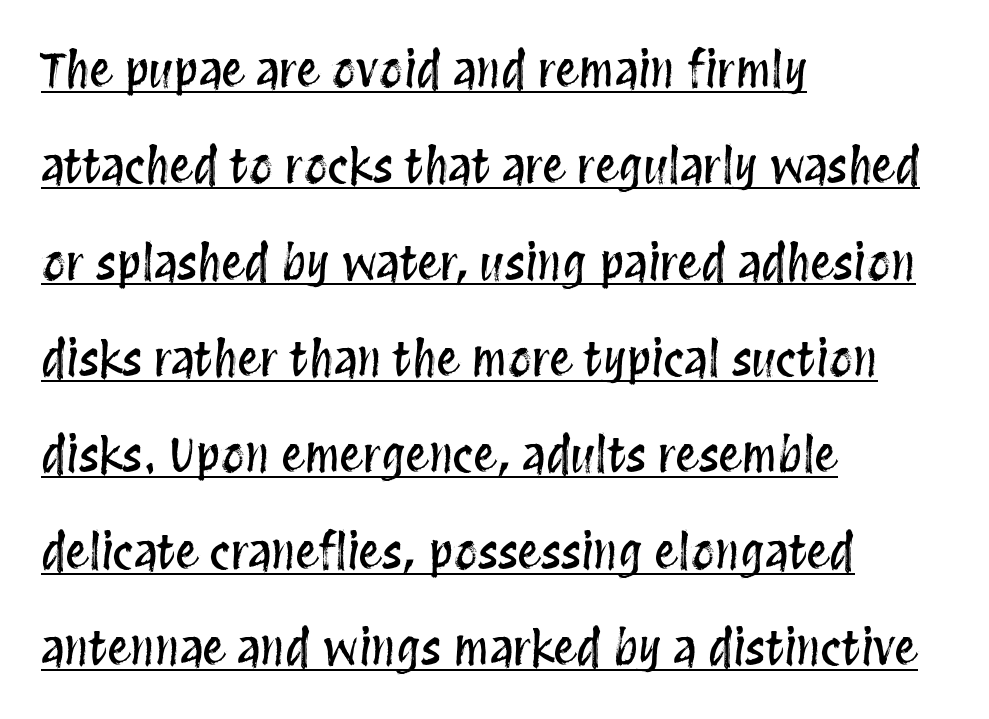
Quick note: not italic, upright. Tracking value appears to be zero — textbook default spacing. A student would call this left alignment; a typographer would say flush left, rag right. Glance below the letters and you will spot a drawn line.
